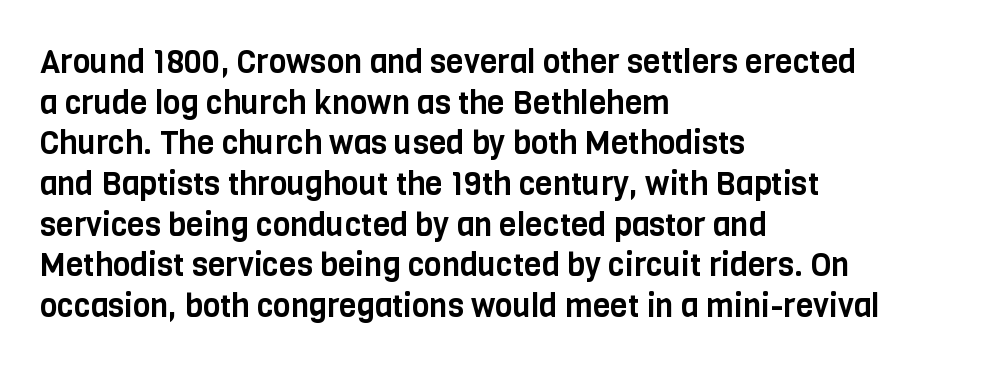
Q: Is the text italic (slanted)? A: No, it is upright.
Q: Is the typeface a serif or a sans-serif typeface? A: Sans-serif.
Q: Is the text underlined? A: No.
Q: How is the paragraph aligned? A: Left-aligned.
Q: Is the spacing between letters normal or unusually wide? A: Normal.
Q: Is the spacing between lines tight, normal or loose? A: Normal.
Q: Width (condensed, normal, or wide)? A: Condensed.
Q: Stroke contrast? A: Low.
Q: x-height? A: Large.
Q: Monospaced? A: No.
